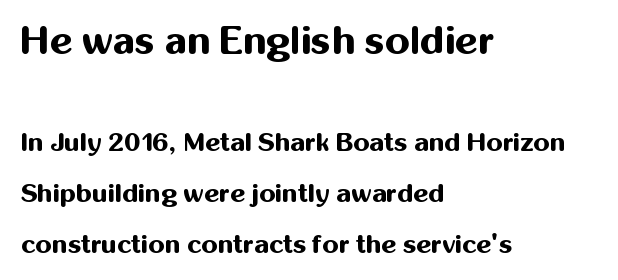
{"serif": "no", "italic": "no", "bold": "yes", "weight": "bold", "width": "normal", "stroke_contrast": "medium", "x_height": "medium", "monospaced": "no", "underline": "no", "align": "left", "line_spacing": "loose", "line_spacing_ratio": 1.96, "letter_spacing": "normal", "letter_spacing_em": 0.0, "larger_block": "first", "size_ratio": 1.5, "glyph_px": 39}
